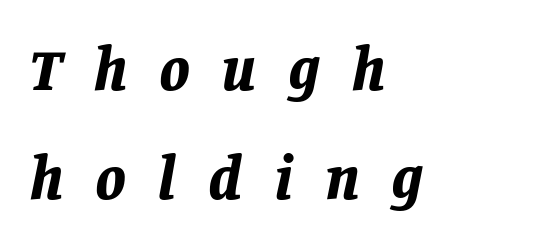
{"italic": "yes", "lean": "right", "slant_degrees": 11, "bold": "yes", "weight": "bold", "width": "normal", "stroke_contrast": "low", "x_height": "large", "monospaced": "no", "underline": "no", "align": "left", "line_spacing_ratio": 1.76, "letter_spacing": "wide", "letter_spacing_em": 0.5, "glyph_px": 62}
